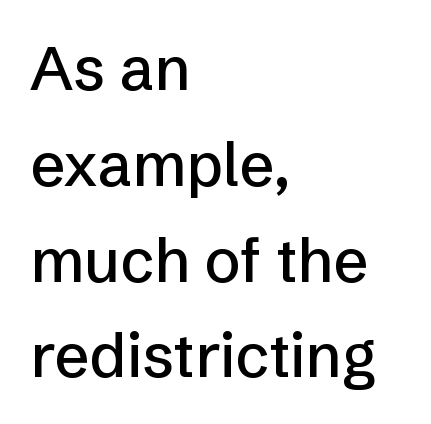
The image shows 61 px sans-serif type, upright; set left-aligned, normal line spacing (1.57x), normal letter spacing, not underlined; low stroke contrast and a medium x-height.
